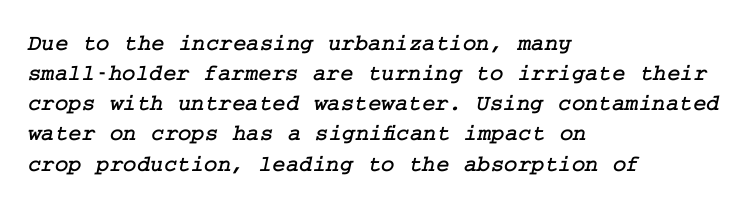
Interline gaps are of average width in this sample. Underlining? Definitely not there. Short note: letters normally spaced. Where is the straight margin? On the left.
